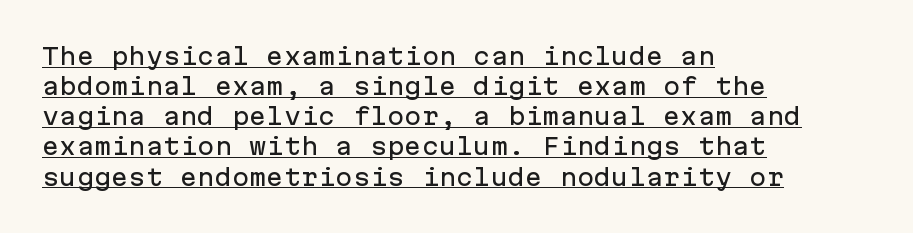
{"italic": "no", "underline": "yes", "align": "left", "line_spacing": "normal", "line_spacing_ratio": 1.31, "letter_spacing": "normal", "letter_spacing_em": 0.0, "glyph_px": 23}
